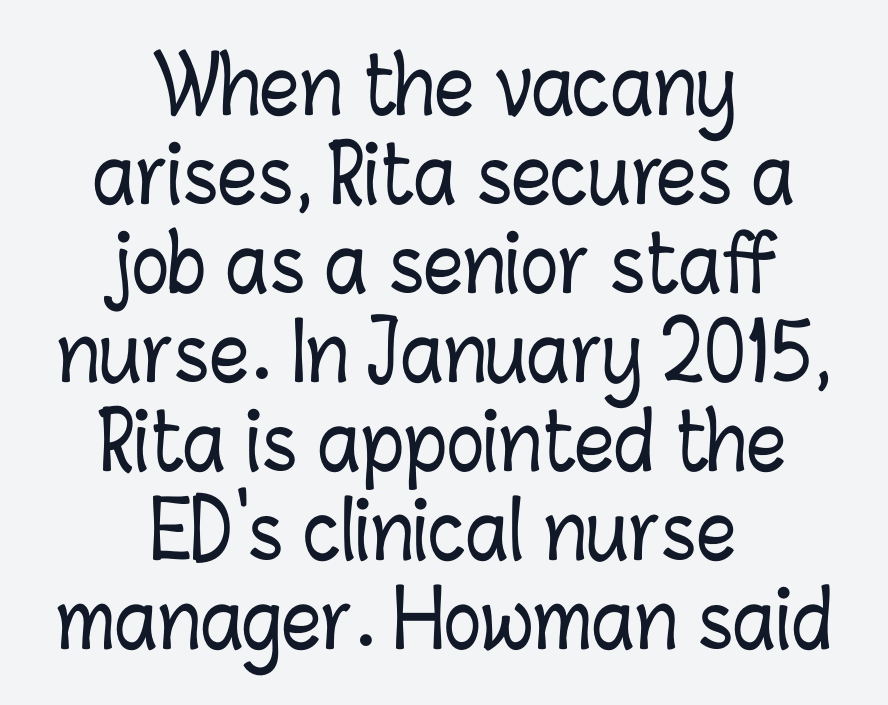
Inter-character spacing is left at the font's built-in metrics. No word sits above an underline. The face used here is proportionally spaced, like ordinary book or web type. Leading: reduced. Each line is balanced around a shared central axis.
